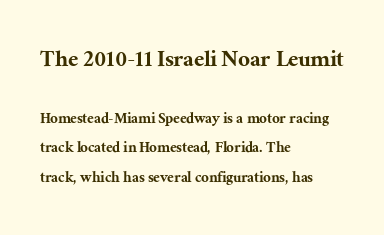
{"italic": "no", "underline": "no", "align": "left", "line_spacing_ratio": 1.73, "letter_spacing": "normal", "letter_spacing_em": 0.0, "larger_block": "first", "size_ratio": 1.53, "glyph_px": 26}
